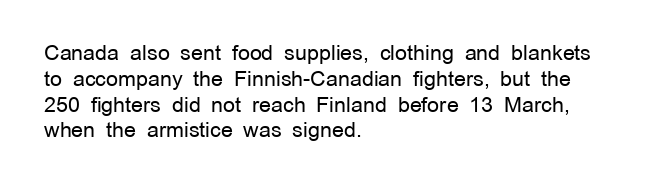
Visually the block forms a straight wall on the left and a jagged coastline on the right. This sample uses plain, unmodified letter spacing. The face looks like a standard text weight, possibly lighter. Check under the words: just untouched page. Does the lettering tilt? It doesn't — this is upright.
